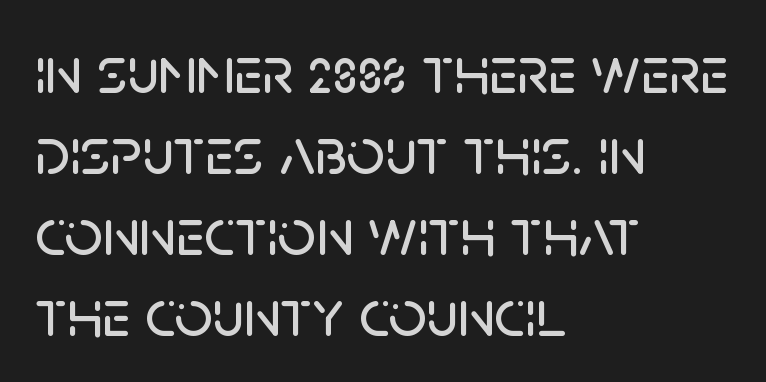
The image shows 67 px sans-serif type, upright; set left-aligned, line spacing 1.21x, normal letter spacing, not underlined; low stroke contrast and a large x-height.
